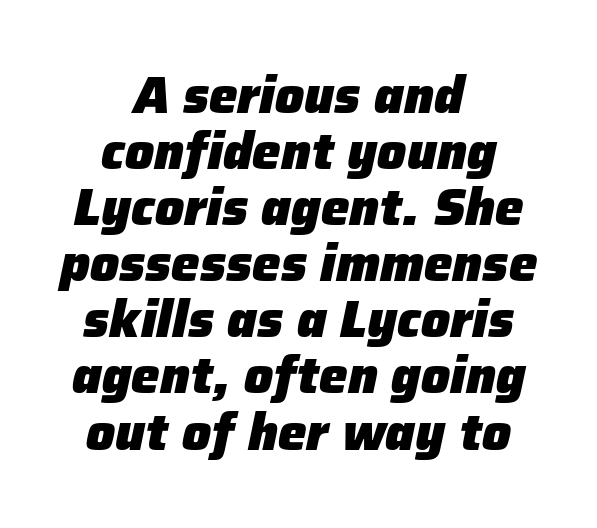
The image shows 51 px heavy type, italic (leaning right); set centered, tight line spacing (1.1x), normal letter spacing, not underlined; low stroke contrast and a medium x-height.
